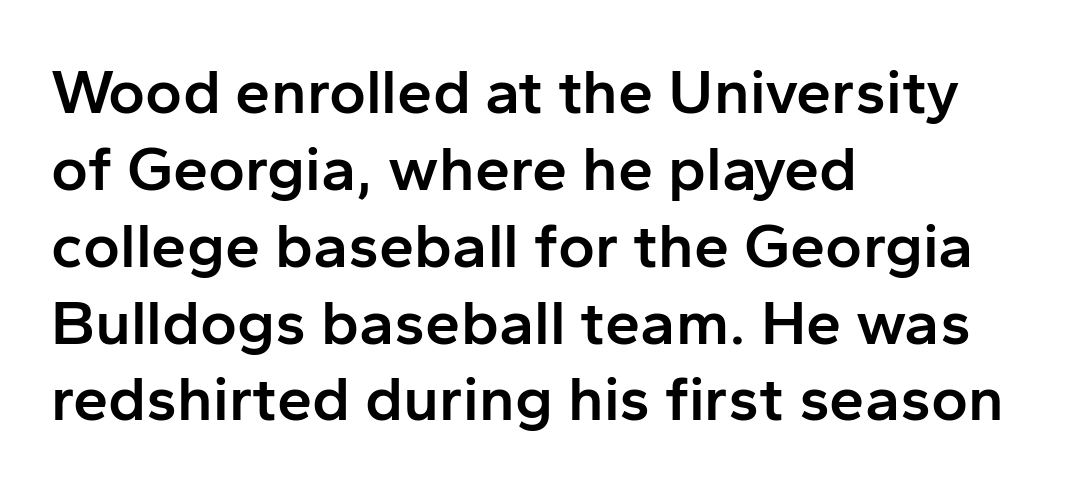
{"serif": "no", "italic": "no", "bold": "semi", "weight": "semibold", "width": "normal", "stroke_contrast": "low", "x_height": "medium", "monospaced": "no", "underline": "no", "align": "left", "line_spacing_ratio": 1.22, "letter_spacing": "normal", "letter_spacing_em": 0.0, "glyph_px": 63}
